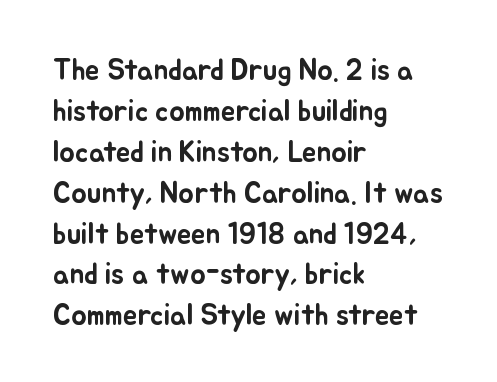
{"italic": "no", "width": "normal", "stroke_contrast": "low", "x_height": "small", "monospaced": "no", "underline": "no", "align": "left", "line_spacing": "normal", "line_spacing_ratio": 1.41, "letter_spacing": "normal", "letter_spacing_em": 0.0, "glyph_px": 29}
